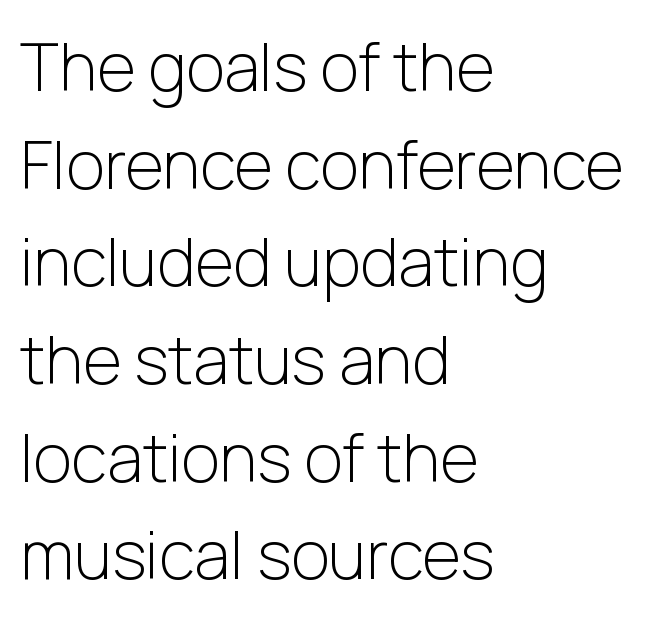
Q: Is the text bold? A: No.
Q: Is the text italic (slanted)? A: No, it is upright.
Q: Is the typeface a serif or a sans-serif typeface? A: Sans-serif.
Q: Is the text underlined? A: No.
Q: How is the paragraph aligned? A: Left-aligned.
Q: Is the spacing between letters normal or unusually wide? A: Normal.
Q: Is the spacing between lines tight, normal or loose? A: Normal.
Q: Width (condensed, normal, or wide)? A: Normal.
Q: Stroke contrast? A: Low.
Q: x-height? A: Medium.
Q: Monospaced? A: No.
